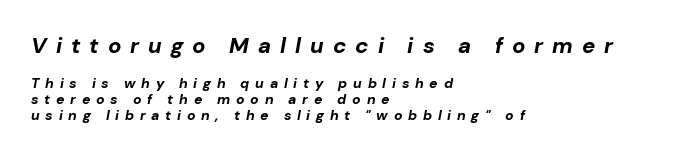
The image shows 22 px bold type, italic (leaning right); set left-aligned, tight line spacing (1.14x), unusually wide letter spacing (+0.41 em), not underlined; the first (top) block is 1.57x larger.
